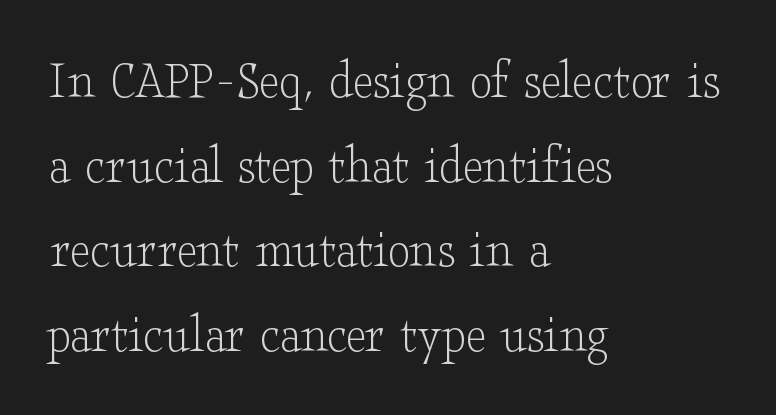
{"serif": "yes", "italic": "no", "bold": "no", "weight": "light", "width": "wide", "stroke_contrast": "low", "x_height": "small", "monospaced": "no", "underline": "no", "align": "left", "line_spacing": "normal", "line_spacing_ratio": 1.51, "letter_spacing": "normal", "letter_spacing_em": 0.0, "glyph_px": 56}
